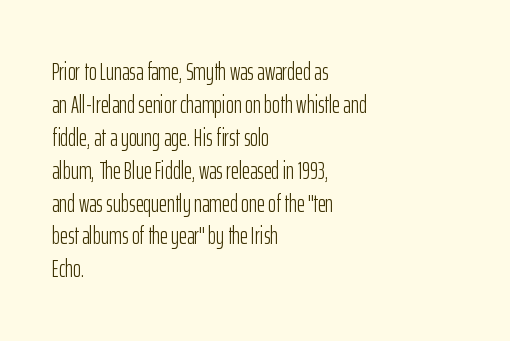
{"italic": "no", "bold": "no", "underline": "no", "align": "left", "line_spacing": "normal", "line_spacing_ratio": 1.37, "letter_spacing": "normal", "letter_spacing_em": 0.0, "glyph_px": 24}
